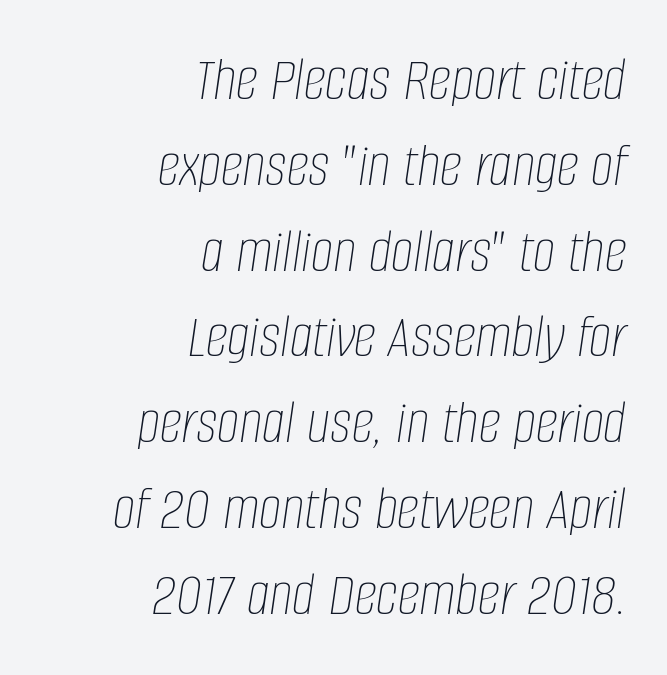
{"italic": "yes", "lean": "right", "slant_degrees": 8, "bold": "no", "weight": "thin", "width": "condensed", "stroke_contrast": "low", "x_height": "large", "monospaced": "no", "underline": "no", "align": "right", "line_spacing": "normal", "line_spacing_ratio": 1.34, "letter_spacing": "normal", "letter_spacing_em": 0.0, "glyph_px": 64}
